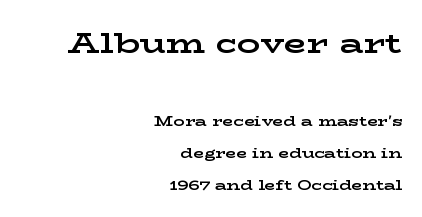
Which of the two is more prominent by size? The first, at the top. The strip under each line holds only bare page. Think of a printed novel: that variable character pitch is what you see here. A great deal of white space separates one row of letters from the next.
